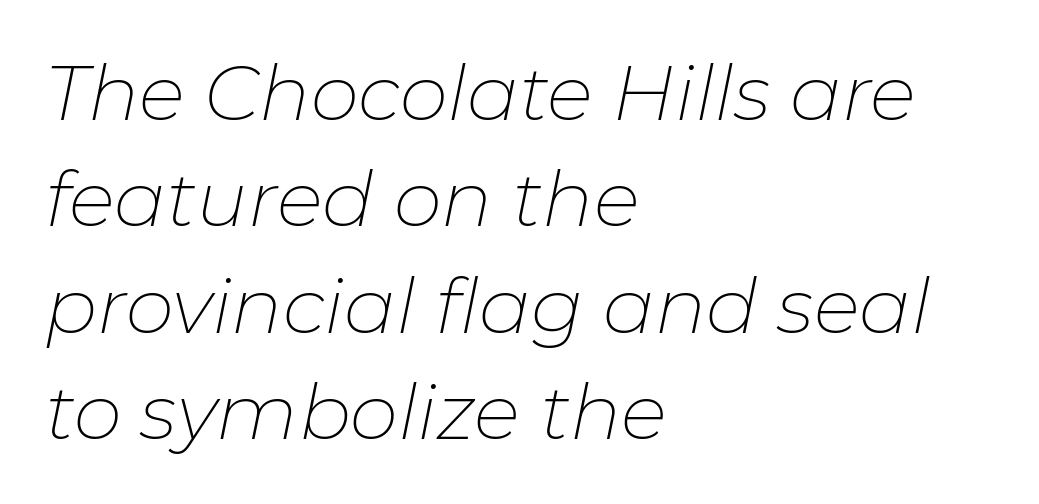
{"italic": "yes", "lean": "right", "slant_degrees": 11, "bold": "no", "weight": "thin", "width": "normal", "stroke_contrast": "low", "x_height": "medium", "monospaced": "no", "underline": "no", "align": "left", "line_spacing": "normal", "line_spacing_ratio": 1.38, "letter_spacing": "normal", "letter_spacing_em": 0.0, "glyph_px": 77}
